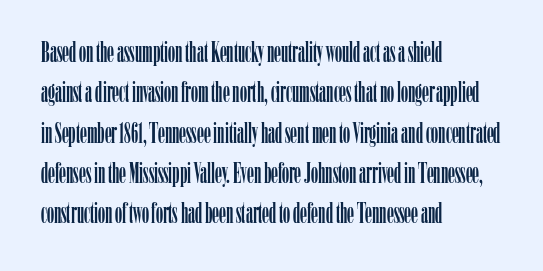
The image shows 28 px condensed serif type, upright; set left-aligned, normal line spacing (1.44x), normal letter spacing, not underlined; low stroke contrast and a medium x-height.
